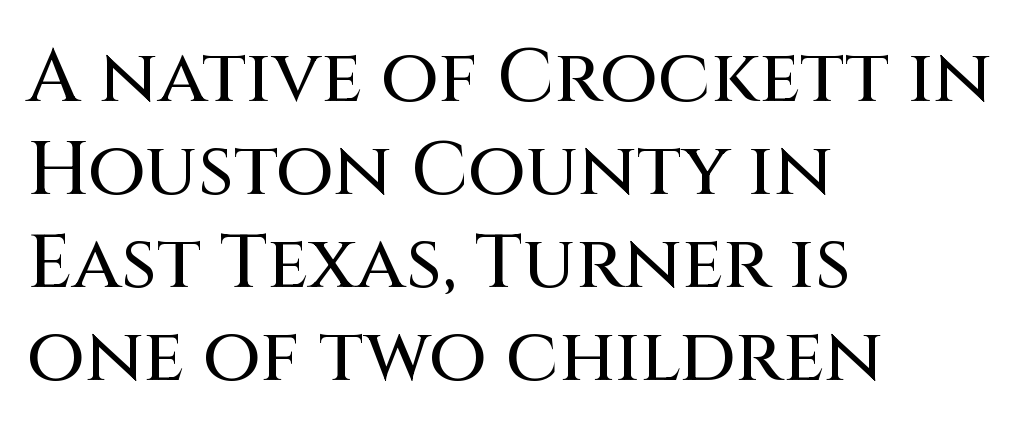
Q: Is the text italic (slanted)? A: No, it is upright.
Q: Is the typeface a serif or a sans-serif typeface? A: Sans-serif.
Q: Is the text underlined? A: No.
Q: How is the paragraph aligned? A: Left-aligned.
Q: Is the spacing between letters normal or unusually wide? A: Normal.
Q: Width (condensed, normal, or wide)? A: Normal.
Q: Stroke contrast? A: Medium.
Q: x-height? A: Large.
Q: Monospaced? A: No.
